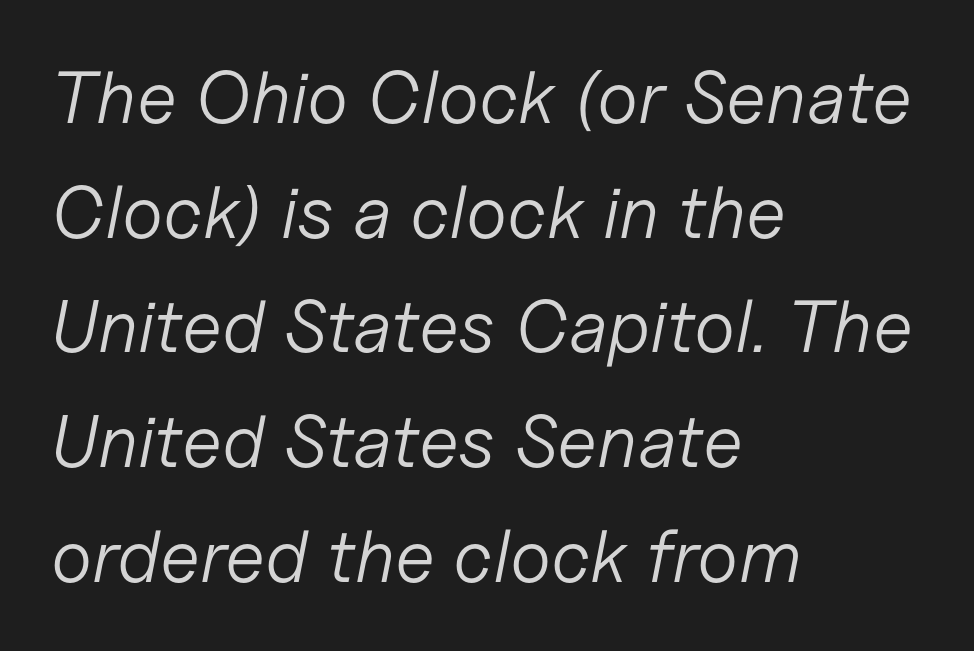
Q: Is the text bold? A: No.
Q: Is the text italic (slanted)? A: Yes, it leans right by about 11 degrees.
Q: Is the text underlined? A: No.
Q: How is the paragraph aligned? A: Left-aligned.
Q: Is the spacing between letters normal or unusually wide? A: Normal.
Q: Is the spacing between lines tight, normal or loose? A: Normal.
Q: Width (condensed, normal, or wide)? A: Normal.
Q: Stroke contrast? A: Low.
Q: x-height? A: Medium.
Q: Monospaced? A: No.
